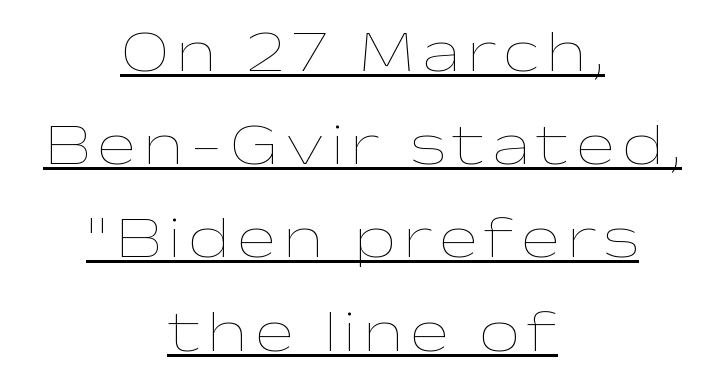
Baseline-to-baseline distance is the conventional proportion of letter height. Horizontally, the lines are justified to the midpoint only. Each line of the rendering has a horizontal stroke beneath the glyphs. The lettering holds an erect, upright posture throughout. Note the varied advance widths — an 'i' is clearly narrower than an 'm'.
